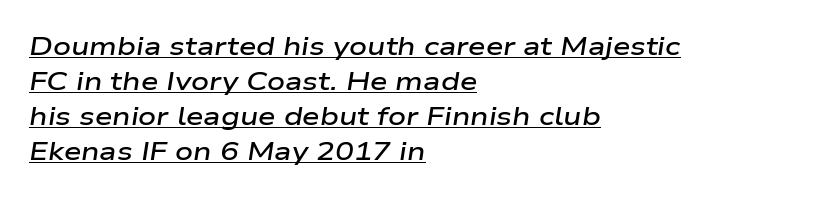
{"italic": "yes", "lean": "right", "slant_degrees": 9, "bold": "semi", "underline": "yes", "align": "left", "line_spacing": "normal", "line_spacing_ratio": 1.4, "letter_spacing": "normal", "letter_spacing_em": 0.0, "glyph_px": 25}
